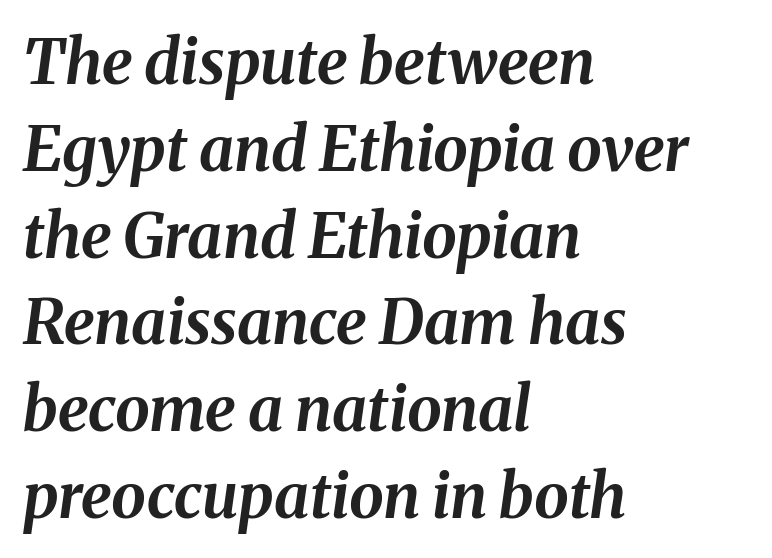
Q: Is the text bold? A: Yes.
Q: Is the text italic (slanted)? A: Yes, it leans right by about 8 degrees.
Q: Is the text underlined? A: No.
Q: How is the paragraph aligned? A: Left-aligned.
Q: Is the spacing between letters normal or unusually wide? A: Normal.
Q: Is the spacing between lines tight, normal or loose? A: Normal.
Q: Width (condensed, normal, or wide)? A: Normal.
Q: Stroke contrast? A: Medium.
Q: x-height? A: Medium.
Q: Monospaced? A: No.
